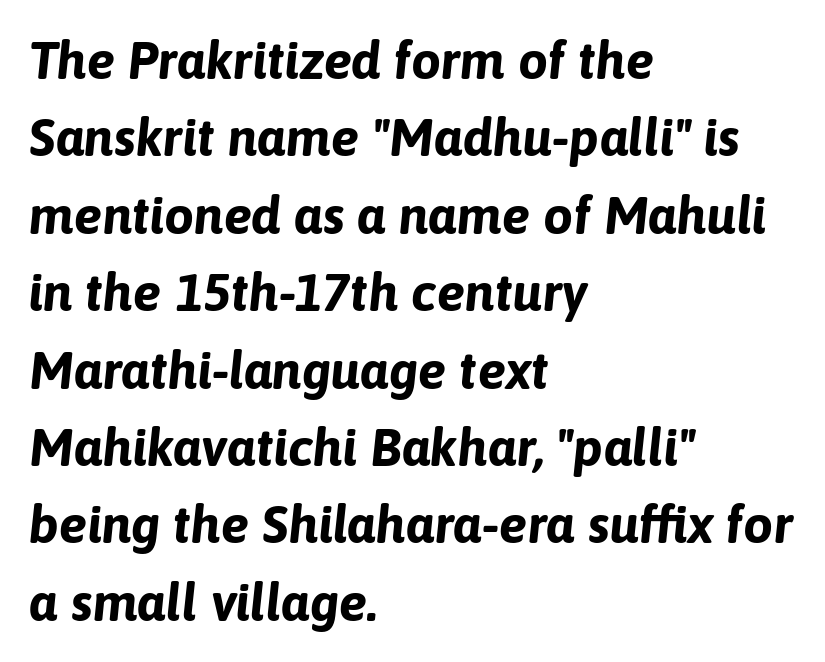
{"italic": "yes", "lean": "right", "slant_degrees": 6, "bold": "yes", "weight": "bold", "width": "normal", "stroke_contrast": "low", "x_height": "medium", "monospaced": "no", "underline": "no", "align": "left", "line_spacing": "normal", "line_spacing_ratio": 1.46, "letter_spacing": "normal", "letter_spacing_em": 0.0, "glyph_px": 53}
